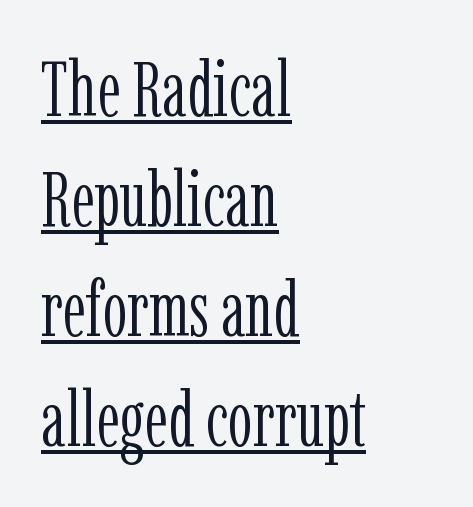
{"serif": "yes", "italic": "no", "bold": "no", "weight": "light", "width": "condensed", "stroke_contrast": "low", "x_height": "medium", "monospaced": "no", "underline": "yes", "align": "left", "line_spacing": "normal", "line_spacing_ratio": 1.41, "letter_spacing": "normal", "letter_spacing_em": 0.0, "glyph_px": 78}
